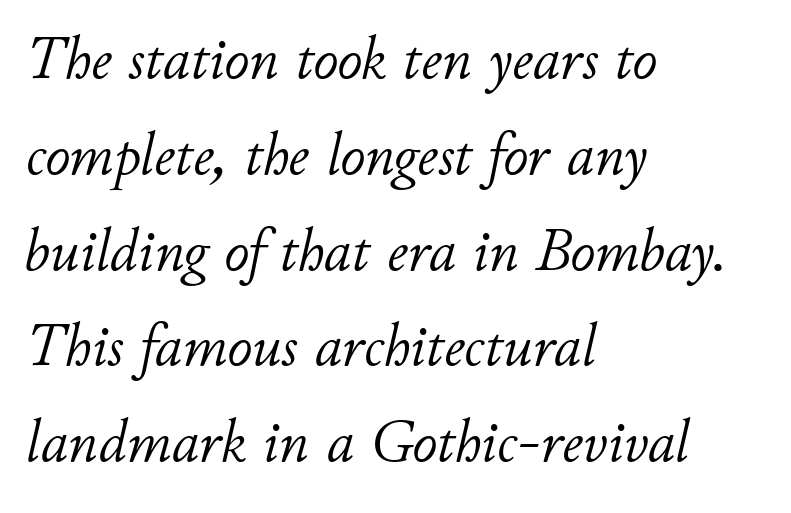
{"italic": "yes", "lean": "right", "slant_degrees": 11, "bold": "no", "weight": "light", "width": "normal", "stroke_contrast": "low", "x_height": "small", "monospaced": "no", "underline": "no", "align": "left", "line_spacing": "normal", "line_spacing_ratio": 1.57, "letter_spacing": "normal", "letter_spacing_em": 0.0, "glyph_px": 61}
